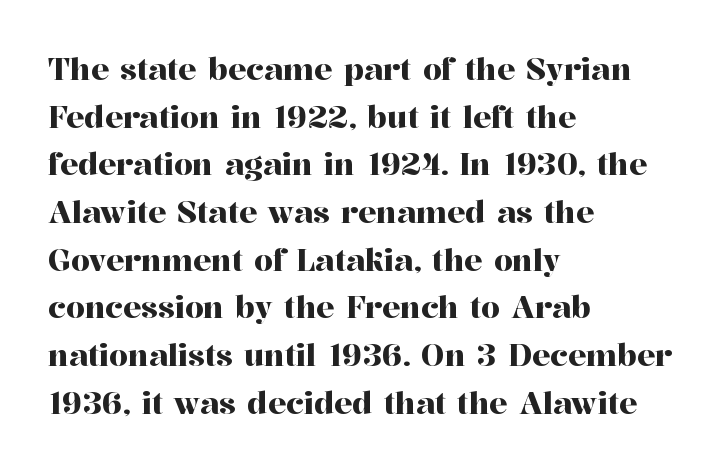
The passage shown is typed in a proportional face where columns would drift. Glance below the letters and you will spot only blank space. The block of text has a typical density, with ordinary space between rows. Characters follow at the spacing the type designer built in. The text was rendered using a seriffed face with decorative stroke endings. Line starts are locked; line ends wander.
